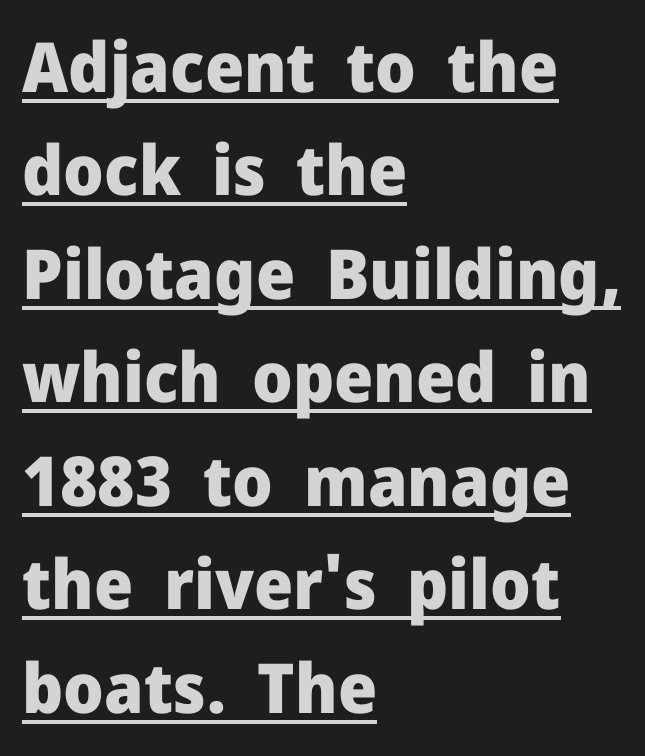
The image shows 69 px heavy sans-serif type, upright; set left-aligned, normal line spacing (1.5x), normal letter spacing, underlined; low stroke contrast and a medium x-height.
